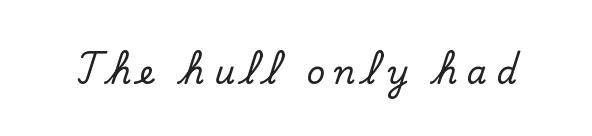
The image shows 32 px serif type; set unusually wide letter spacing (+0.29 em), not underlined; low stroke contrast and a small x-height.
